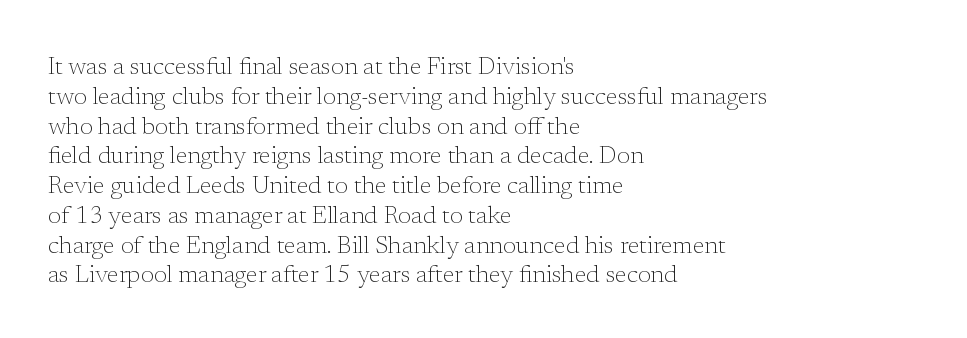
The image shows 24 px text type, upright; set left-aligned, line spacing 1.24x, normal letter spacing, not underlined.
